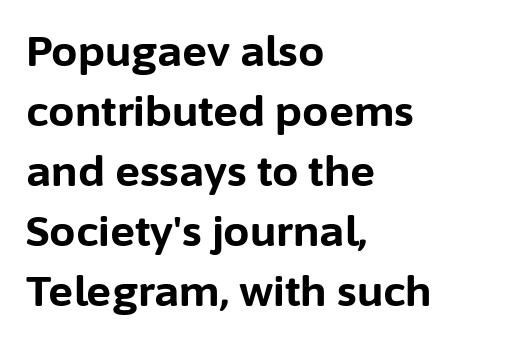
Beneath every word, the page is bare. This sample has the flowing, uneven cadence of proportional lettering. These lines carry a lot of weight — the face is fully bold. Type style note: lacks serifs. Normally led — the rows are evenly, conventionally spaced. Students, note that the glyphs here touch the page at normal intervals.
